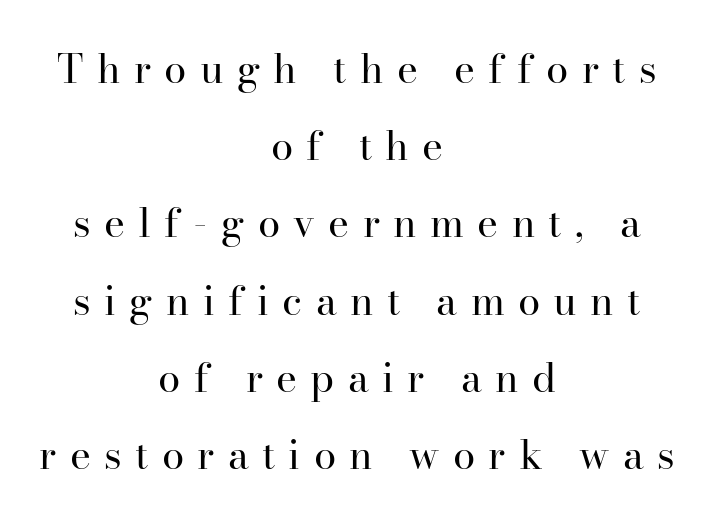
{"serif": "yes", "italic": "no", "bold": "no", "weight": "regular", "width": "normal", "stroke_contrast": "high", "x_height": "small", "monospaced": "no", "underline": "no", "align": "center", "line_spacing": "loose", "line_spacing_ratio": 1.93, "letter_spacing": "wide", "letter_spacing_em": 0.33, "glyph_px": 40}
